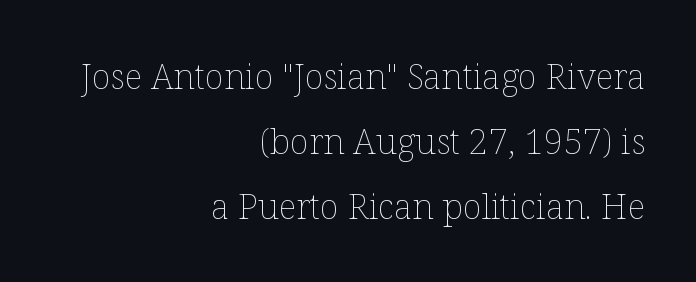
The image shows 35 px thin type, upright; set right-aligned, line spacing 1.86x, normal letter spacing, not underlined; low stroke contrast and a medium x-height.
